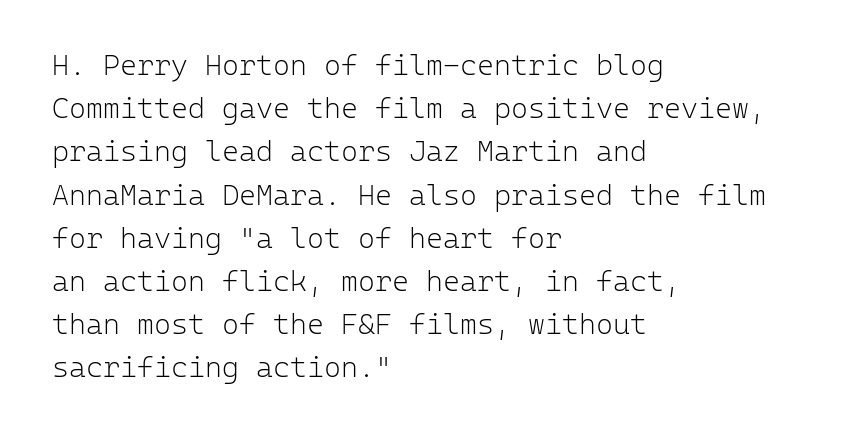
A quiet, ordinary-to-light weight characterises the typeface. Typographically, this falls in the sans-serif category. Students, note that the glyphs here touch the page at normal intervals. The letters march in equal steps, a hallmark of fixed-pitch type.
